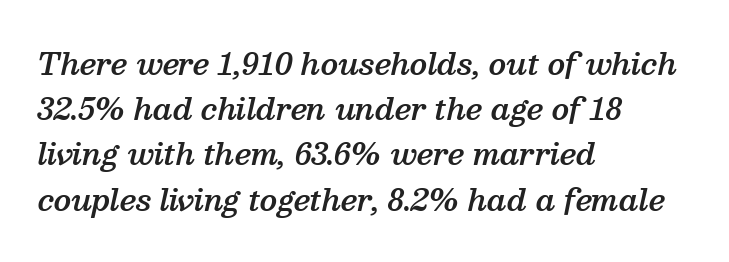
{"serif": "yes", "italic": "yes", "lean": "right", "slant_degrees": 13, "bold": "semi", "weight": "semibold", "width": "normal", "stroke_contrast": "medium", "x_height": "medium", "monospaced": "no", "underline": "no", "align": "left", "line_spacing": "normal", "line_spacing_ratio": 1.56, "letter_spacing": "normal", "letter_spacing_em": 0.0, "glyph_px": 29}
